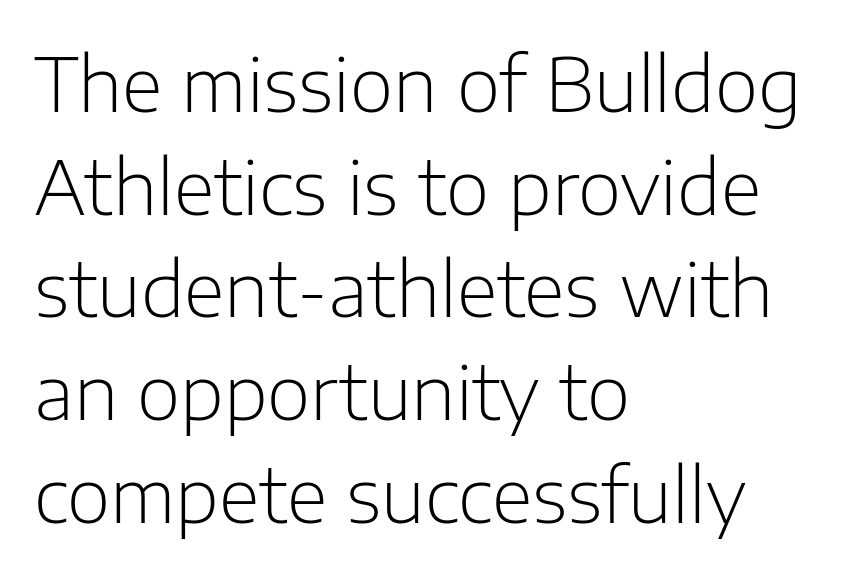
A typesetter would call this proportional, since set widths differ per character. Lines of text with bare space underneath. A sans-serif font was chosen for this passage. The letters look calm and open, with moderate or lighter stems. If you measured baseline to baseline, you'd find a middling distance. Do the letters lean? They stand straight.
